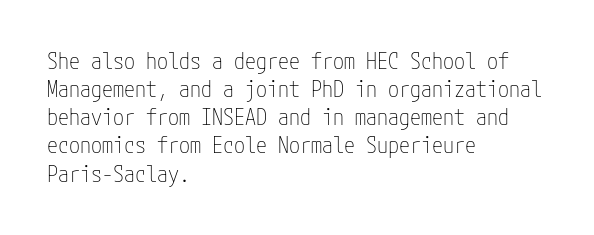
{"italic": "no", "bold": "no", "underline": "no", "align": "left", "line_spacing": "normal", "line_spacing_ratio": 1.28, "letter_spacing": "normal", "letter_spacing_em": 0.0, "glyph_px": 22}
